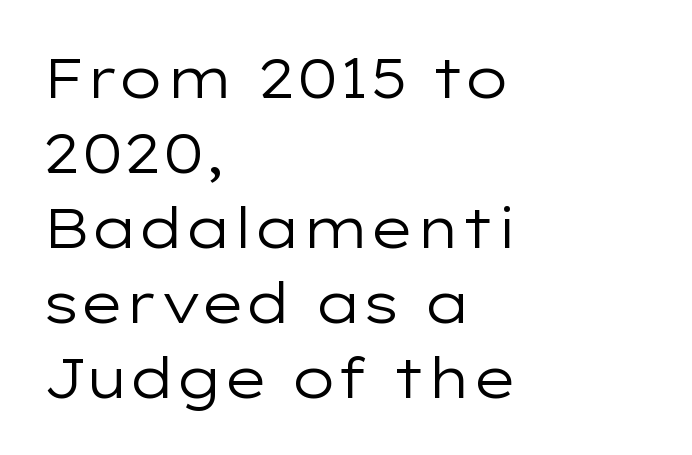
Beneath every word, the page is bare. Notice how descenders clear the ascenders below comfortably — that's standard leading. The typography opts for an upright posture over an oblique one. A student would call this left alignment; a typographer would say flush left, rag right. Vertical stems look standard width or narrower in stroke. The typeface chosen for these lines omits serifs.
